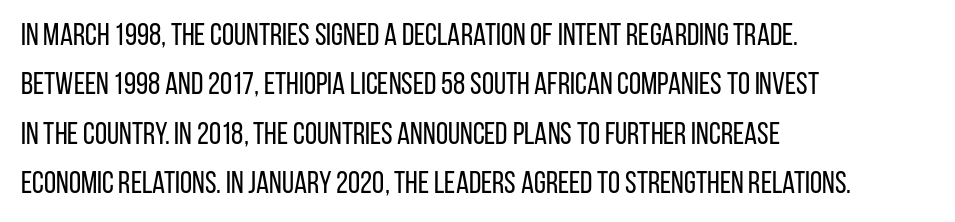
Character widths vary here, with narrow letters taking less room than wide ones. Stems here are at most as thick as an everyday book face. Serifs: no, the terminals of the letterforms are clean. The lines sit at an ordinary, default distance from one another. Unmarked baselines from the first word to the last. Posture: upright roman.
